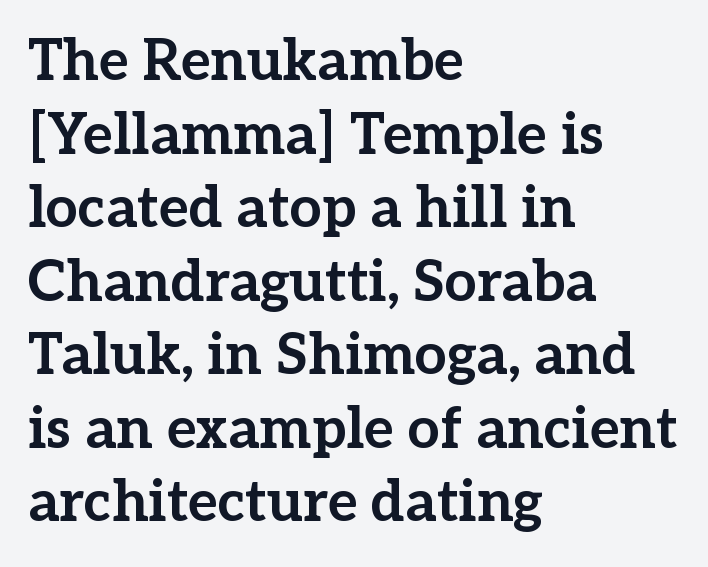
Q: Is the text bold? A: Yes.
Q: Is the text italic (slanted)? A: No, it is upright.
Q: Is the typeface a serif or a sans-serif typeface? A: Serif.
Q: Is the text underlined? A: No.
Q: How is the paragraph aligned? A: Left-aligned.
Q: Is the spacing between letters normal or unusually wide? A: Normal.
Q: Is the spacing between lines tight, normal or loose? A: Normal.
Q: Width (condensed, normal, or wide)? A: Normal.
Q: Stroke contrast? A: Low.
Q: x-height? A: Medium.
Q: Monospaced? A: No.
